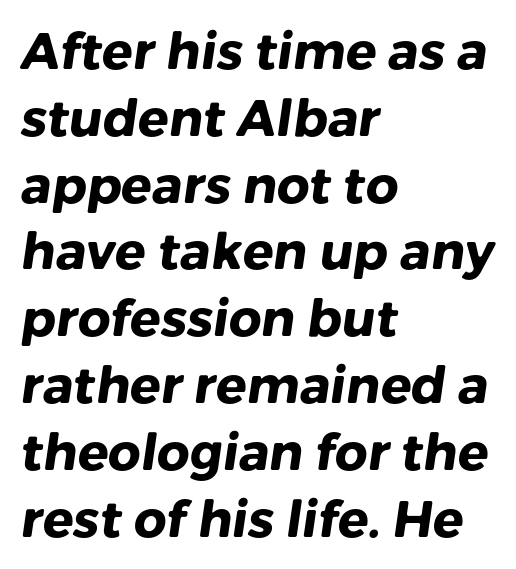
The image shows 51 px heavy sans-serif type; set left-aligned, normal line spacing (1.31x), normal letter spacing, not underlined; low stroke contrast and a medium x-height.
